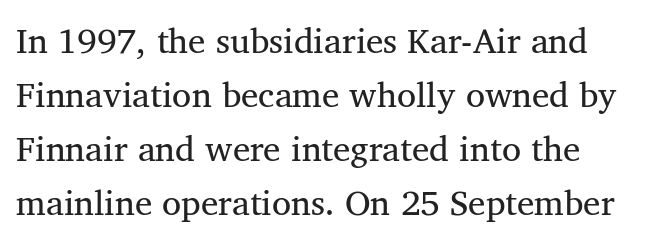
The image shows 35 px regular-weight serif type, upright; set normal line spacing (1.54x), normal letter spacing, not underlined; medium stroke contrast and a medium x-height.
